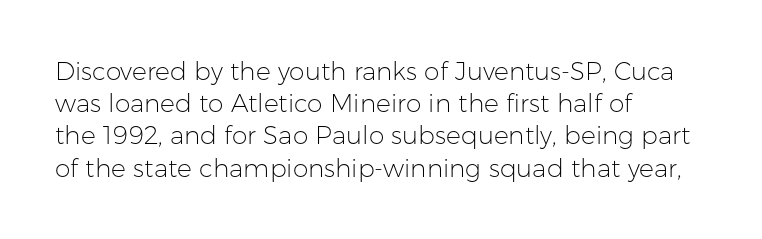
{"italic": "no", "bold": "no", "underline": "no", "align": "left", "line_spacing": "normal", "line_spacing_ratio": 1.29, "letter_spacing": "normal", "letter_spacing_em": 0.0, "glyph_px": 25}
